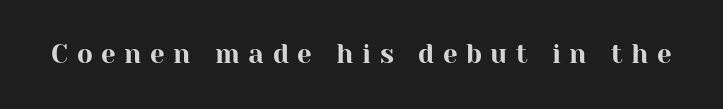
No word sits above an underline. This sample uses expanded letter spacing, leaving extra air between glyphs. Is there any slant? The stems are plumb.
